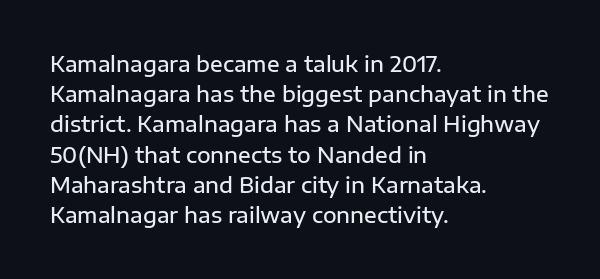
The image shows 21 px text type, upright; set left-aligned, normal line spacing (1.44x), normal letter spacing, not underlined.
